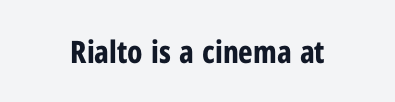
Proportional: the letters do not fall into vertical columns. Anything drawn beneath the words? Only blank space. Ordinary non-slanted type is in use. In terms of weight, the rendering is a true, heavy bold.
